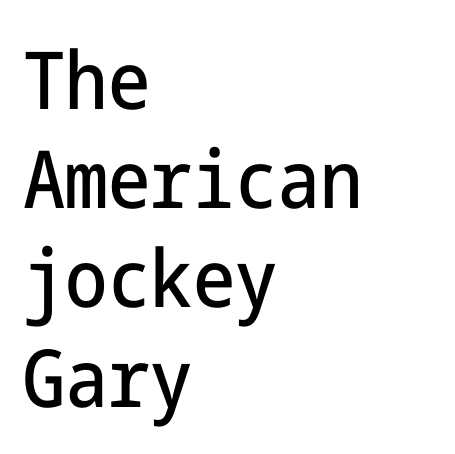
Serif or sans? Sans — the stroke terminals are bare. The type is set solid horizontally, with unmodified tracking. Letters rest on an invisible, unmarked baseline. Style check: upright.
